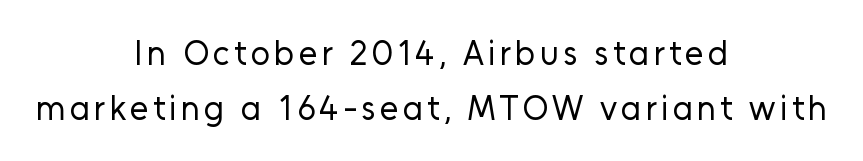
Stroke mass is kept to a normal reading level or below. The space beneath each line is pristine and unruled. Look at the bottom of the vertical strokes: they stop flat, with no serifs. Varying glyph widths throughout — classic text-font behaviour. Characters remain perfectly vertical along every line.
